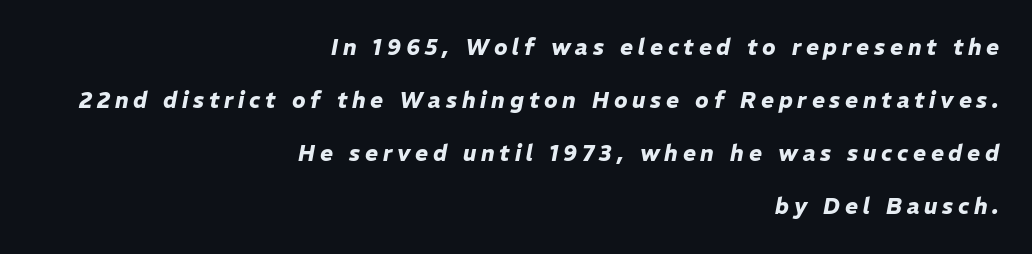
The image shows 22 px bold type, italic (leaning right); set right-aligned, loose line spacing (2.41x), unusually wide letter spacing (+0.22 em), not underlined.
